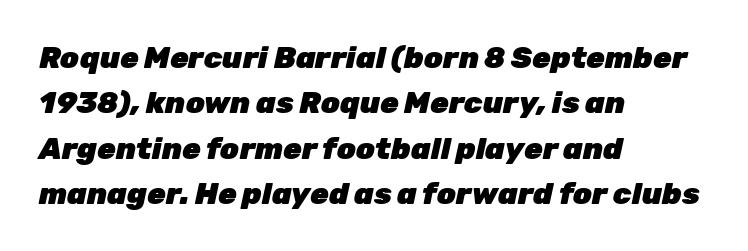
{"italic": "yes", "lean": "right", "slant_degrees": 12, "bold": "yes", "weight": "heavy", "width": "normal", "stroke_contrast": "low", "x_height": "medium", "monospaced": "no", "underline": "no", "align": "left", "line_spacing": "normal", "line_spacing_ratio": 1.51, "letter_spacing": "normal", "letter_spacing_em": 0.0, "glyph_px": 30}
